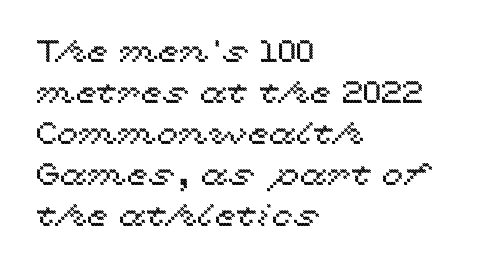
{"width": "wide", "x_height": "medium", "monospaced": "no", "underline": "no", "align": "left", "line_spacing": "normal", "line_spacing_ratio": 1.32, "letter_spacing": "normal", "letter_spacing_em": 0.0, "glyph_px": 31}
